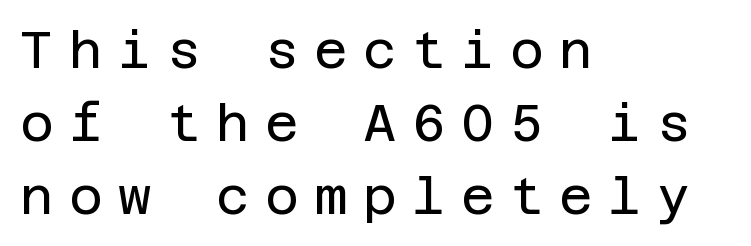
Q: Is the text bold? A: No.
Q: Is the text italic (slanted)? A: No, it is upright.
Q: Is the typeface a serif or a sans-serif typeface? A: Sans-serif.
Q: Is the text underlined? A: No.
Q: How is the paragraph aligned? A: Left-aligned.
Q: Is the spacing between letters normal or unusually wide? A: Unusually wide.
Q: Is the spacing between lines tight, normal or loose? A: Normal.
Q: Width (condensed, normal, or wide)? A: Normal.
Q: Stroke contrast? A: Low.
Q: x-height? A: Large.
